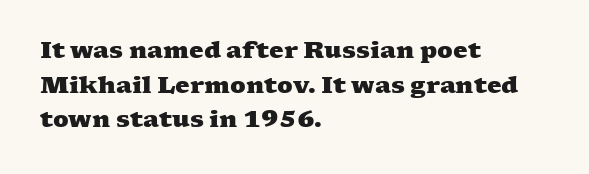
{"bold": "yes", "underline": "no", "align": "left", "line_spacing": "normal", "line_spacing_ratio": 1.51, "letter_spacing": "normal", "letter_spacing_em": 0.0, "glyph_px": 23}
